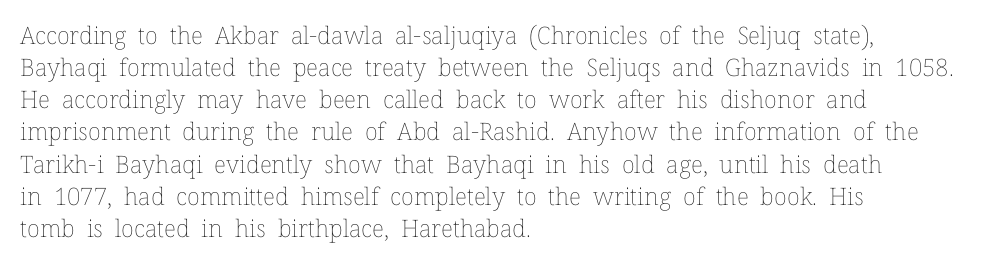
Q: Is the text bold? A: No.
Q: Is the text italic (slanted)? A: No, it is upright.
Q: Is the text underlined? A: No.
Q: How is the paragraph aligned? A: Left-aligned.
Q: Is the spacing between letters normal or unusually wide? A: Normal.
Q: Is the spacing between lines tight, normal or loose? A: Normal.
